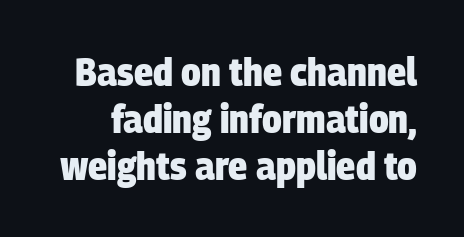
Q: Is the text bold? A: Yes.
Q: Is the typeface a serif or a sans-serif typeface? A: Sans-serif.
Q: Is the text underlined? A: No.
Q: Is the spacing between letters normal or unusually wide? A: Normal.
Q: Width (condensed, normal, or wide)? A: Condensed.
Q: Stroke contrast? A: Low.
Q: x-height? A: Large.
Q: Monospaced? A: No.
